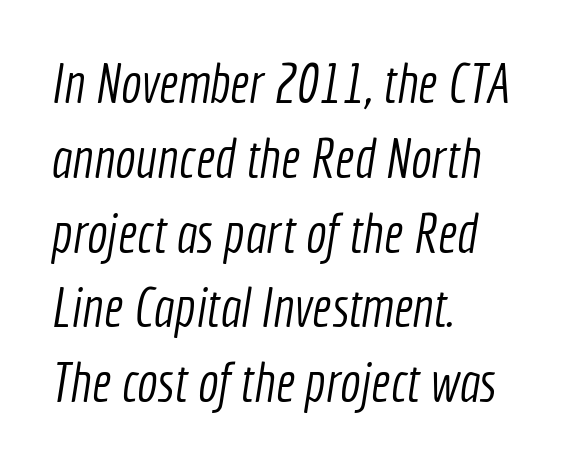
{"serif": "no", "bold": "no", "weight": "light", "width": "condensed", "x_height": "medium", "monospaced": "no", "underline": "no", "align": "left", "line_spacing": "normal", "line_spacing_ratio": 1.36, "letter_spacing": "normal", "letter_spacing_em": 0.0, "glyph_px": 55}
